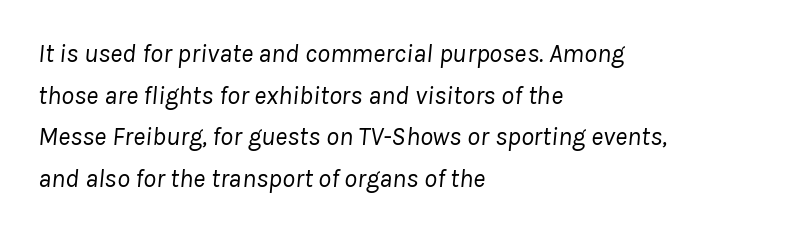
{"italic": "yes", "lean": "right", "slant_degrees": 8, "bold": "no", "underline": "no", "align": "left", "line_spacing": "normal", "line_spacing_ratio": 1.6, "letter_spacing": "normal", "letter_spacing_em": 0.0, "glyph_px": 26}
